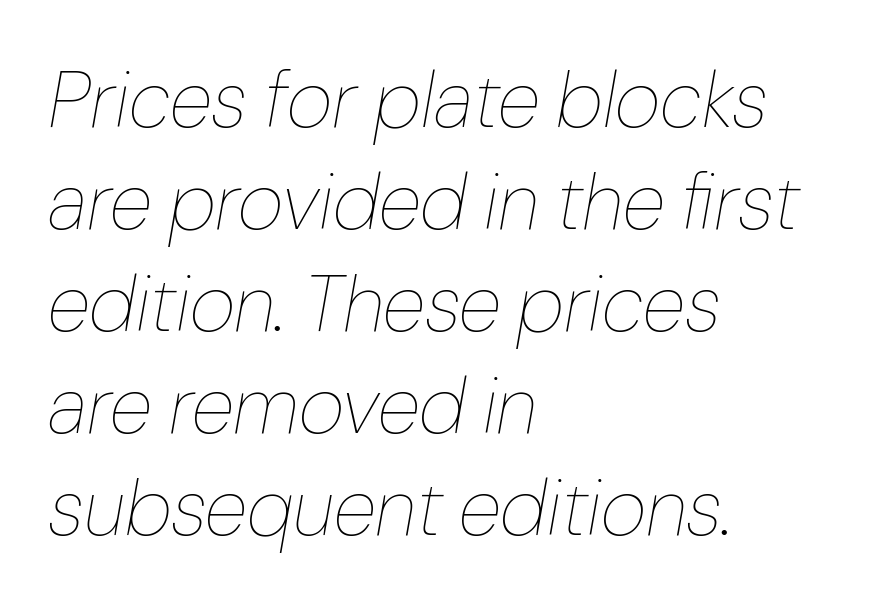
The image shows 79 px thin type, italic (leaning right); set left-aligned, normal line spacing (1.29x), normal letter spacing, not underlined; low stroke contrast and a medium x-height.
